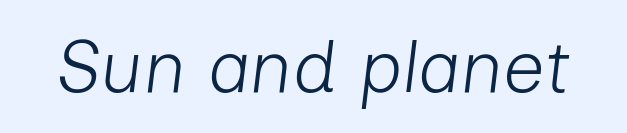
{"italic": "yes", "lean": "right", "slant_degrees": 7, "bold": "no", "weight": "light", "width": "normal", "stroke_contrast": "low", "x_height": "medium", "monospaced": "no", "underline": "no", "letter_spacing": "normal", "letter_spacing_em": 0.0, "glyph_px": 73}
